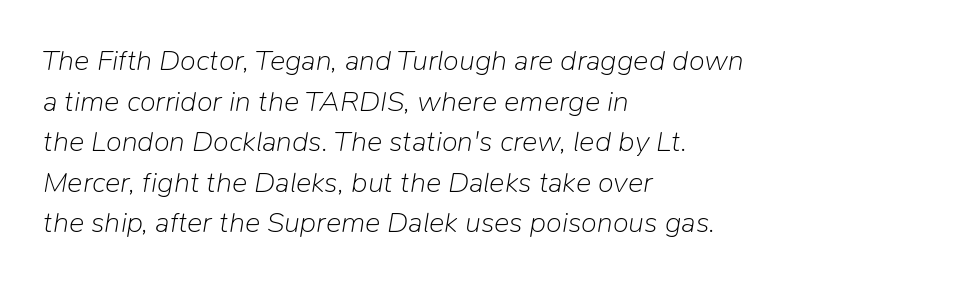
{"italic": "yes", "lean": "right", "slant_degrees": 9, "bold": "no", "weight": "light", "width": "normal", "stroke_contrast": "low", "x_height": "medium", "monospaced": "no", "underline": "no", "align": "left", "line_spacing": "normal", "line_spacing_ratio": 1.4, "letter_spacing": "normal", "letter_spacing_em": 0.0, "glyph_px": 29}
